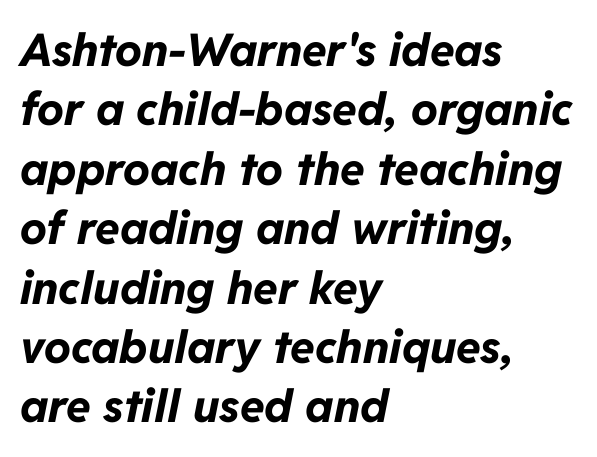
{"italic": "yes", "lean": "right", "slant_degrees": 11, "bold": "yes", "weight": "bold", "width": "normal", "stroke_contrast": "low", "x_height": "medium", "monospaced": "no", "underline": "no", "align": "left", "line_spacing": "normal", "line_spacing_ratio": 1.32, "letter_spacing": "normal", "letter_spacing_em": 0.0, "glyph_px": 45}
